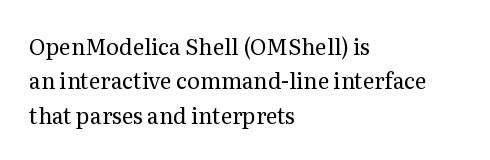
The specimen reads as upright at a glance. Is the stroke heavy? The answer is a plain regular-or-lighter. Clear beneath every line of the passage. Notice how descenders clear the ascenders below comfortably — that's standard leading.
